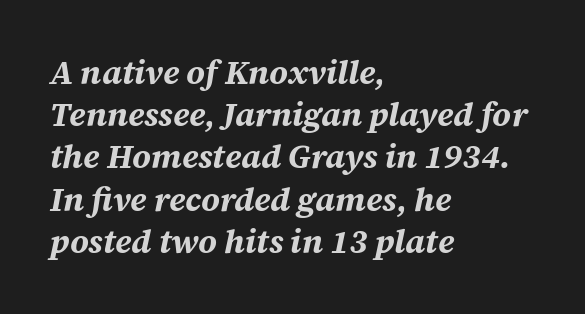
The image shows 33 px bold type, italic (leaning right); set left-aligned, normal line spacing (1.28x), normal letter spacing, not underlined; medium stroke contrast and a large x-height.
